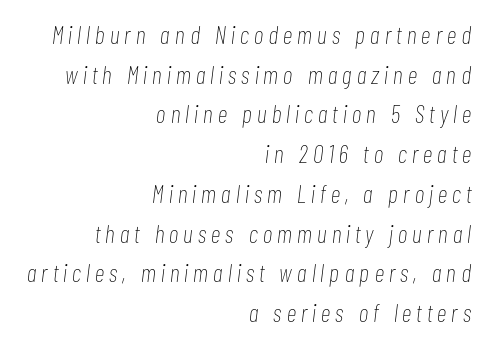
The image shows 25 px text type, italic (leaning right); set right-aligned, normal line spacing (1.59x), unusually wide letter spacing (+0.21 em), not underlined.
